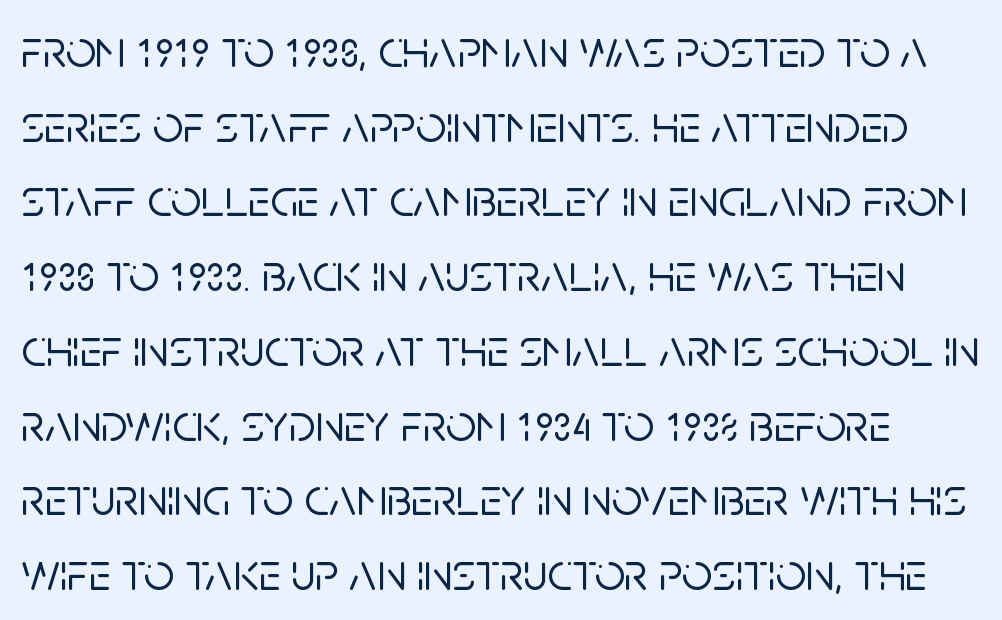
The image shows 53 px sans-serif type, upright; set normal line spacing (1.41x), normal letter spacing, not underlined; low stroke contrast and a large x-height.
